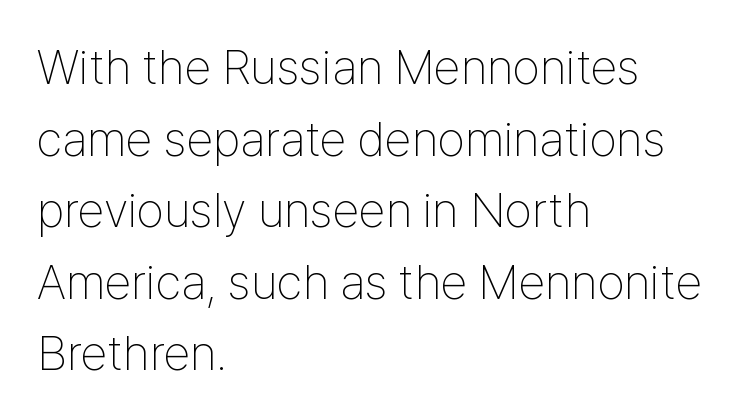
The image shows 49 px thin, condensed sans-serif type, upright; set left-aligned, normal line spacing (1.46x), normal letter spacing, not underlined; low stroke contrast and a medium x-height.
